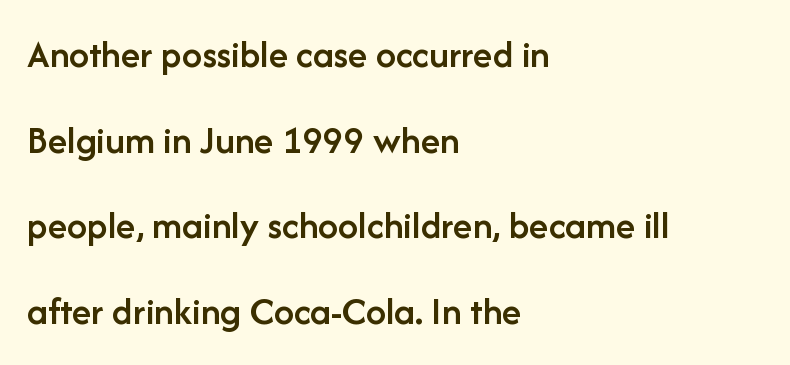
The image shows 40 px semibold sans-serif type, upright; set left-aligned, loose line spacing (2.14x), normal letter spacing, not underlined; low stroke contrast and a medium x-height.
